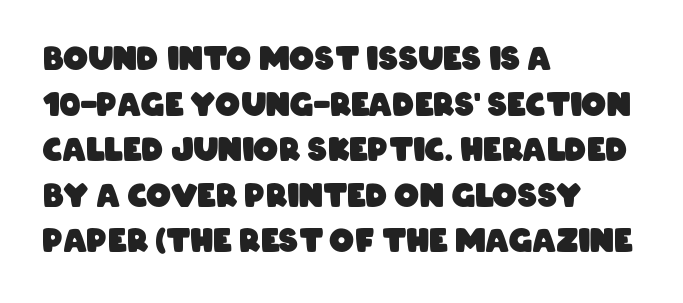
{"serif": "no", "bold": "yes", "weight": "heavy", "width": "condensed", "stroke_contrast": "low", "x_height": "large", "monospaced": "no", "underline": "no", "align": "left", "line_spacing": "normal", "line_spacing_ratio": 1.47, "letter_spacing": "normal", "letter_spacing_em": 0.0, "glyph_px": 31}
